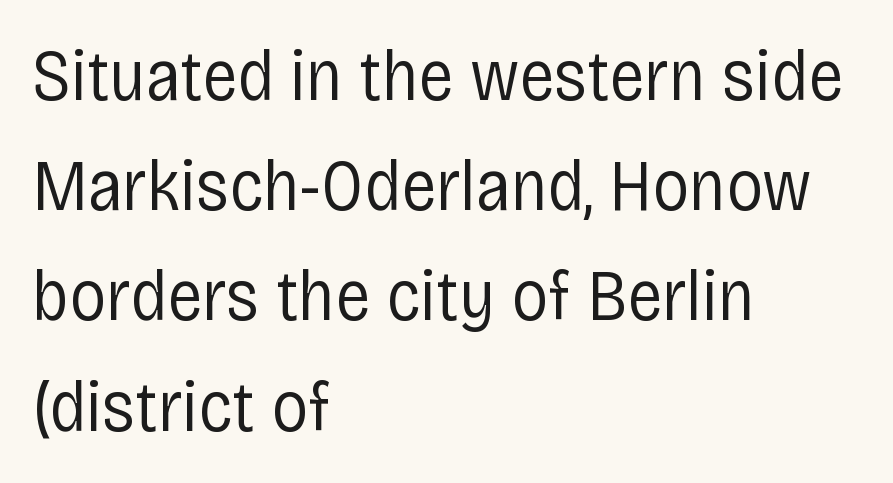
Regarding leading, the lines here are spaced in the standard way. Is this a fixed-width face? No — the glyphs have proportional, varying widths. Bold? No — there's no thickening of the strokes. A student would call this left alignment; a typographer would say flush left, rag right. Vertical strokes here are truly vertical. Honestly, there is no underline to notice here at all.
